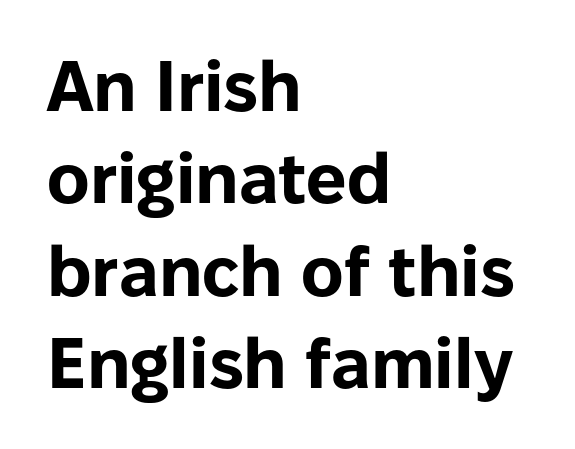
The strokes are fattened all the way to bold. Is this a fixed-width face? No — the glyphs have proportional, varying widths. Italic: no, the glyphs are upright roman. In CSS terms this would be text-align: left. These lines sit exactly where default settings would place them.
